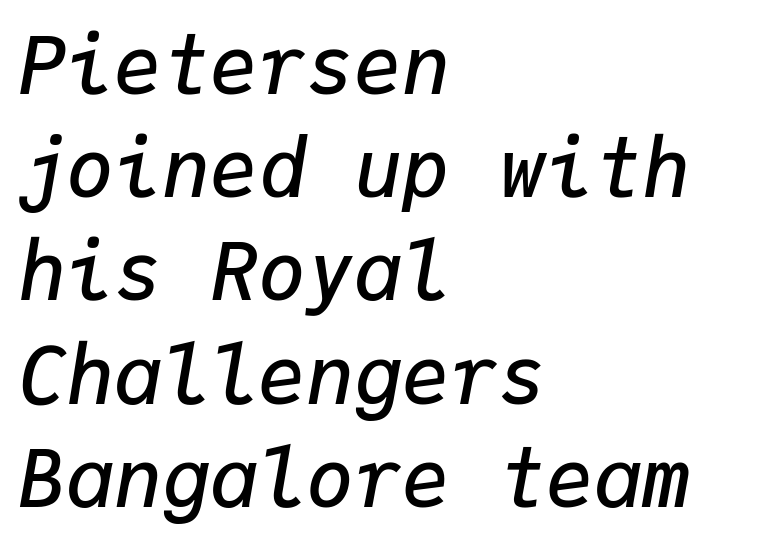
Caption: multi-line text, flush left, ragged right. Rule under the text: the space is simply empty. Note the uniform advance width — an 'i' takes as much space as an 'm'. Short note: letters normally spaced. The line-height multiplier appears to be the usual default.
